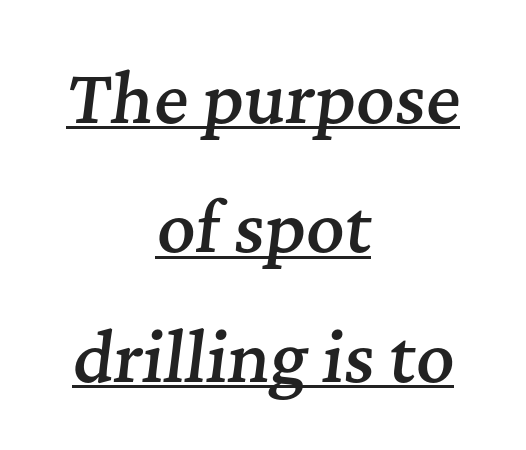
{"serif": "yes", "italic": "yes", "lean": "right", "slant_degrees": 7, "bold": "semi", "weight": "semibold", "width": "normal", "stroke_contrast": "medium", "x_height": "medium", "monospaced": "no", "underline": "yes", "align": "center", "line_spacing": "loose", "line_spacing_ratio": 1.96, "letter_spacing": "normal", "letter_spacing_em": 0.0, "glyph_px": 66}
